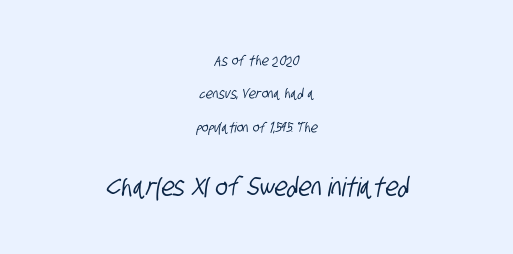
The image shows 26 px text type; set centered, loose line spacing (2.38x), normal letter spacing, not underlined; the second (bottom) block is 1.86x larger.
